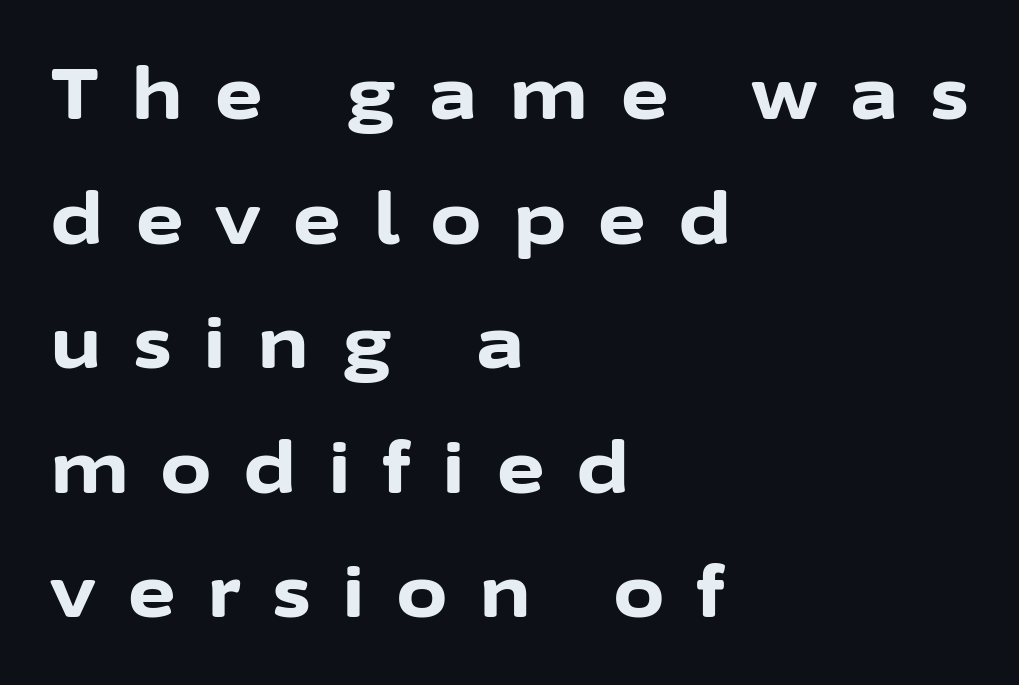
Q: Is the text bold? A: Yes.
Q: Is the text italic (slanted)? A: No, it is upright.
Q: Is the typeface a serif or a sans-serif typeface? A: Sans-serif.
Q: Is the text underlined? A: No.
Q: How is the paragraph aligned? A: Left-aligned.
Q: Is the spacing between letters normal or unusually wide? A: Unusually wide.
Q: Width (condensed, normal, or wide)? A: Normal.
Q: Stroke contrast? A: Low.
Q: x-height? A: Medium.
Q: Monospaced? A: No.
